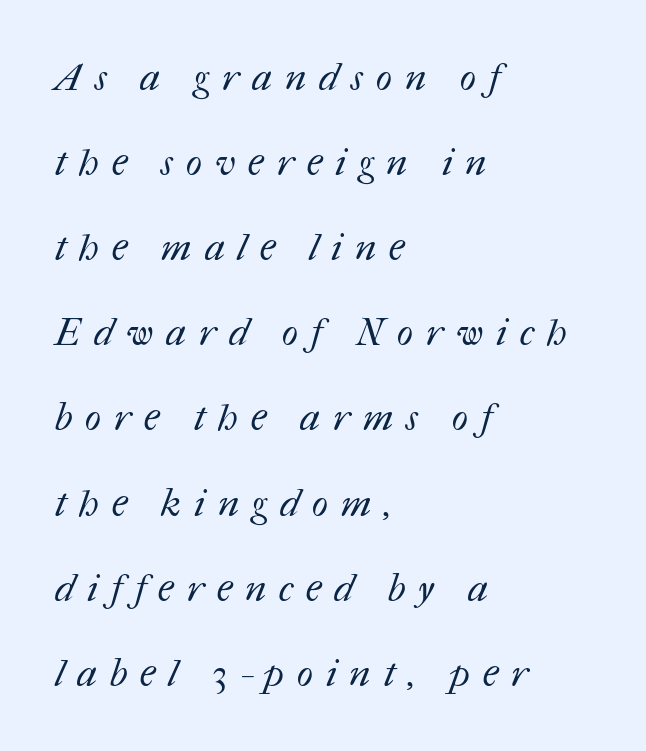
Q: Is the text bold? A: No.
Q: Is the text underlined? A: No.
Q: How is the paragraph aligned? A: Left-aligned.
Q: Is the spacing between letters normal or unusually wide? A: Unusually wide.
Q: Is the spacing between lines tight, normal or loose? A: Loose.
Q: Width (condensed, normal, or wide)? A: Normal.
Q: Stroke contrast? A: Medium.
Q: x-height? A: Medium.
Q: Monospaced? A: No.
